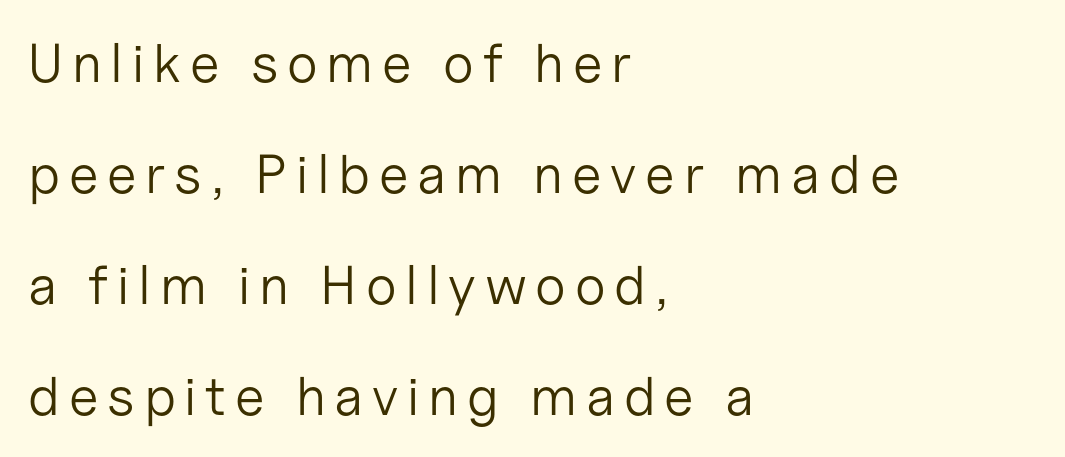
Do the characters align in a grid? No, the font is proportional. Airy leading. The lines in this sample share a left origin and differ only in where they stop. Note: no serifs on the glyphs. Upright lettering throughout. Quick note: underline off.
